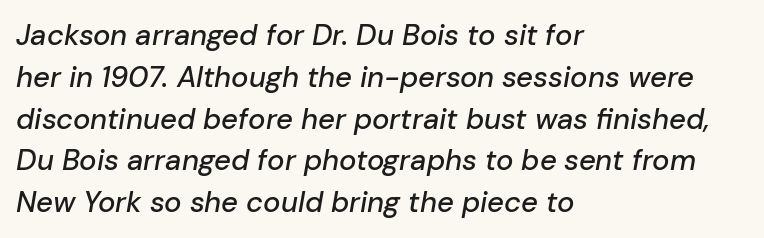
{"italic": "yes", "lean": "right", "slant_degrees": 10, "width": "normal", "stroke_contrast": "low", "x_height": "medium", "monospaced": "no", "underline": "no", "align": "left", "line_spacing": "normal", "line_spacing_ratio": 1.44, "letter_spacing": "normal", "letter_spacing_em": 0.0, "glyph_px": 29}
